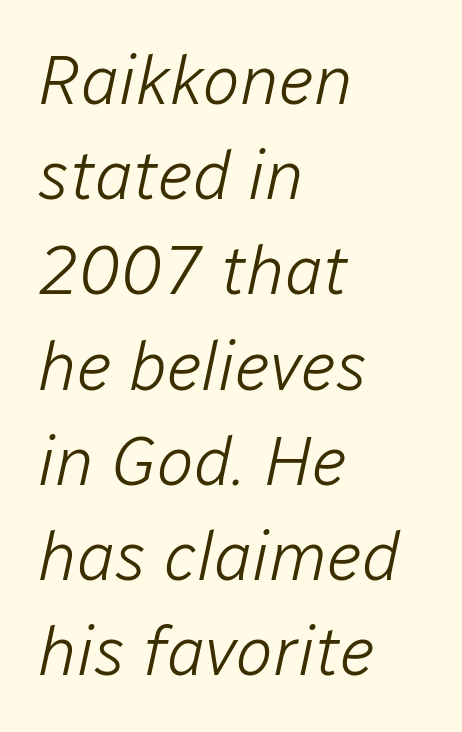
{"italic": "yes", "lean": "right", "slant_degrees": 12, "bold": "no", "weight": "light", "width": "normal", "stroke_contrast": "low", "x_height": "medium", "monospaced": "no", "underline": "no", "align": "left", "line_spacing": "normal", "line_spacing_ratio": 1.38, "letter_spacing": "normal", "letter_spacing_em": 0.0, "glyph_px": 69}
